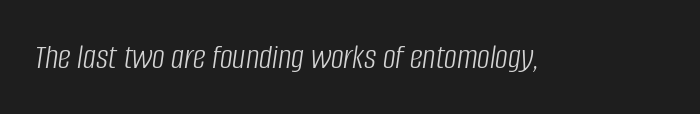
The image shows 36 px light, condensed type, italic (leaning right); set normal letter spacing, not underlined; low stroke contrast and a large x-height.
